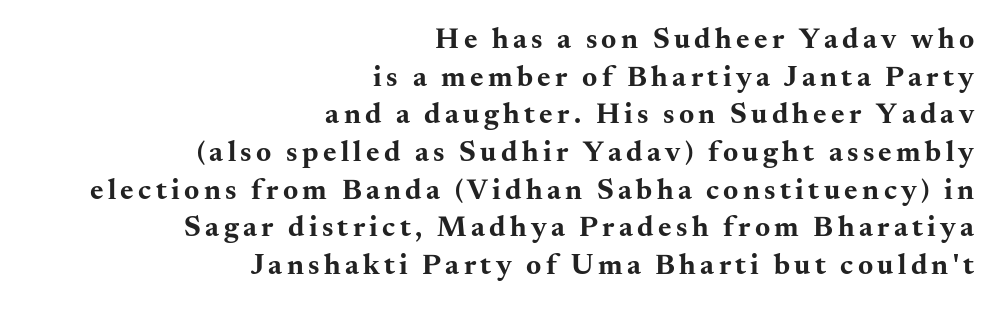
Posture: straight, roman, zero tilt. Character widths vary here, with narrow letters taking less room than wide ones. The zone under the glyphs is completely vacant. Weight: bold. Does the leading feel generous? No, just average.
